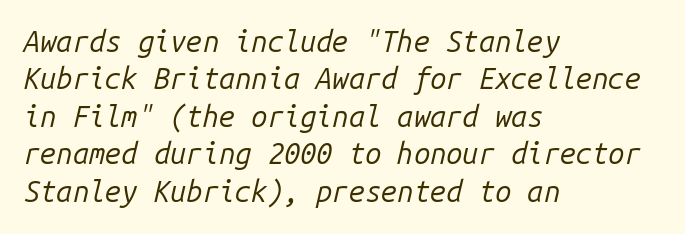
Q: Is the text bold? A: No.
Q: Is the text italic (slanted)? A: Yes, it leans right by about 14 degrees.
Q: Is the text underlined? A: No.
Q: How is the paragraph aligned? A: Left-aligned.
Q: Is the spacing between letters normal or unusually wide? A: Normal.
Q: Is the spacing between lines tight, normal or loose? A: Normal.
Q: Width (condensed, normal, or wide)? A: Normal.
Q: Stroke contrast? A: Low.
Q: x-height? A: Medium.
Q: Monospaced? A: Yes.
